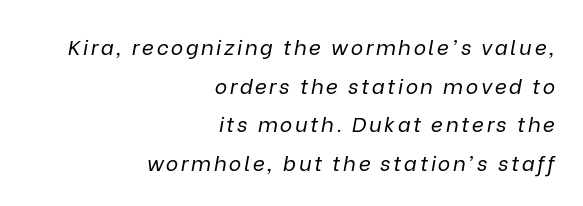
{"italic": "yes", "lean": "right", "slant_degrees": 9, "bold": "no", "underline": "no", "align": "right", "line_spacing_ratio": 1.84, "glyph_px": 21}
